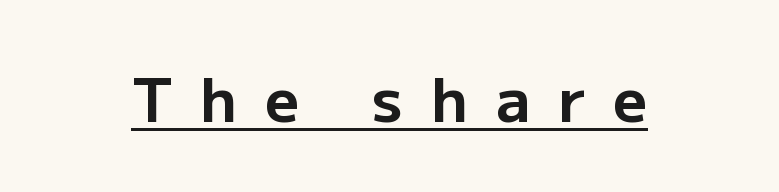
Q: Is the text bold? A: Yes.
Q: Is the text italic (slanted)? A: No, it is upright.
Q: Is the typeface a serif or a sans-serif typeface? A: Sans-serif.
Q: Is the text underlined? A: Yes.
Q: Is the spacing between letters normal or unusually wide? A: Unusually wide.
Q: Width (condensed, normal, or wide)? A: Normal.
Q: Stroke contrast? A: Low.
Q: x-height? A: Medium.
Q: Monospaced? A: No.
